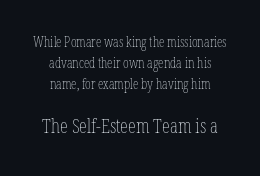
Q: Is the text bold? A: No.
Q: Is the text italic (slanted)? A: No, it is upright.
Q: Is the text underlined? A: No.
Q: How is the paragraph aligned? A: Centered.
Q: Is the spacing between letters normal or unusually wide? A: Normal.
Q: Is the spacing between lines tight, normal or loose? A: Normal.
Q: Which block of text is set in a larger size, the first (top) or the second (bottom)? A: The second (bottom) one.
